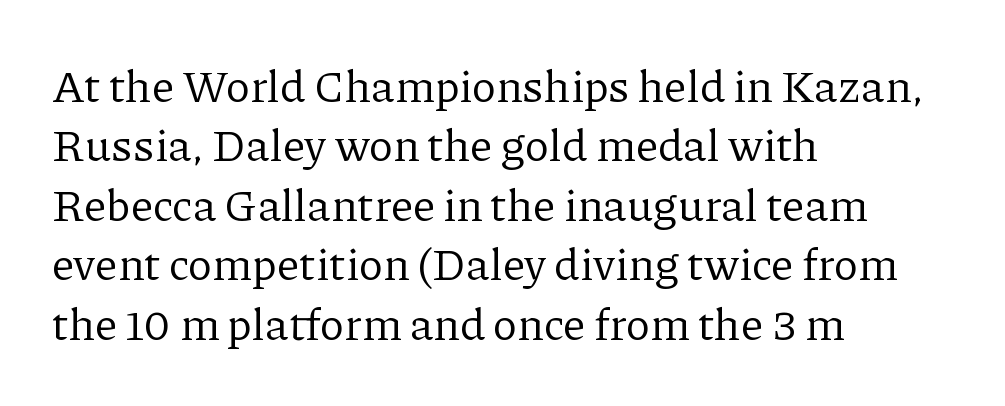
The image shows 45 px regular-weight serif type, upright; set left-aligned, normal line spacing (1.32x), normal letter spacing, not underlined; low stroke contrast and a medium x-height.
